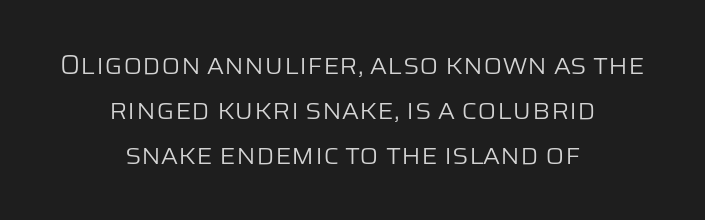
{"serif": "no", "italic": "no", "bold": "no", "weight": "light", "width": "normal", "stroke_contrast": "low", "x_height": "large", "monospaced": "no", "underline": "no", "align": "center", "line_spacing": "normal", "line_spacing_ratio": 1.61, "letter_spacing": "normal", "letter_spacing_em": 0.0, "glyph_px": 28}
